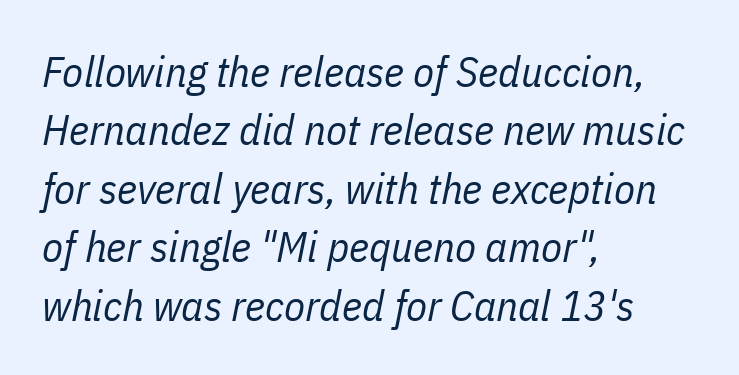
The letters look calm and open, with moderate or lighter stems. Interline gaps are of average width in this sample. Tall strokes in this sample are angled rather than plumb. The passage shown is not underscored anywhere. Think of a printed novel: that variable character pitch is what you see here. This sample uses plain, unmodified letter spacing.
